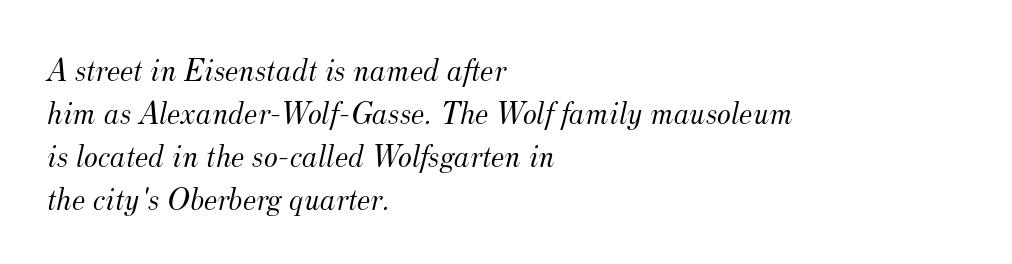
Q: Is the text bold? A: No.
Q: Is the text italic (slanted)? A: Yes, it leans right by about 12 degrees.
Q: Is the typeface a serif or a sans-serif typeface? A: Serif.
Q: Is the text underlined? A: No.
Q: How is the paragraph aligned? A: Left-aligned.
Q: Is the spacing between letters normal or unusually wide? A: Normal.
Q: Is the spacing between lines tight, normal or loose? A: Normal.
Q: Width (condensed, normal, or wide)? A: Normal.
Q: Stroke contrast? A: Medium.
Q: x-height? A: Small.
Q: Monospaced? A: No.
